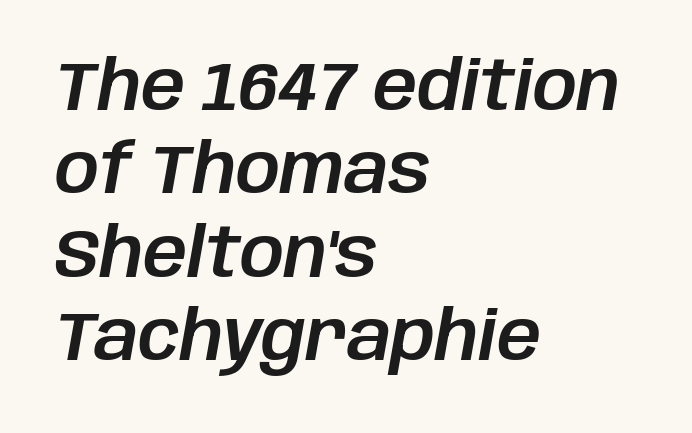
The image shows 69 px text type, italic (leaning right); set left-aligned, line spacing 1.21x, normal letter spacing, not underlined; low stroke contrast and a large x-height.
